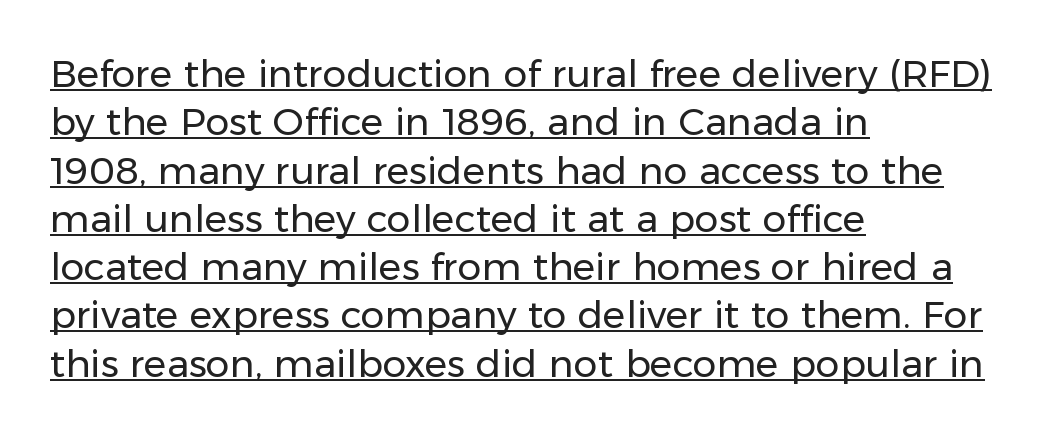
Q: Is the text bold? A: No.
Q: Is the text italic (slanted)? A: No, it is upright.
Q: Is the typeface a serif or a sans-serif typeface? A: Sans-serif.
Q: Is the text underlined? A: Yes.
Q: How is the paragraph aligned? A: Left-aligned.
Q: Is the spacing between letters normal or unusually wide? A: Normal.
Q: Is the spacing between lines tight, normal or loose? A: Normal.
Q: Width (condensed, normal, or wide)? A: Normal.
Q: Stroke contrast? A: Low.
Q: x-height? A: Medium.
Q: Monospaced? A: No.
